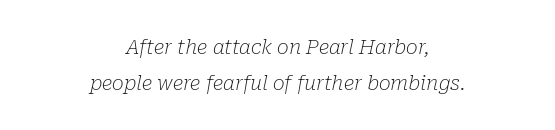
{"italic": "yes", "lean": "right", "slant_degrees": 10, "bold": "no", "underline": "no", "align": "center", "line_spacing_ratio": 1.78, "letter_spacing": "normal", "letter_spacing_em": 0.0, "glyph_px": 20}
